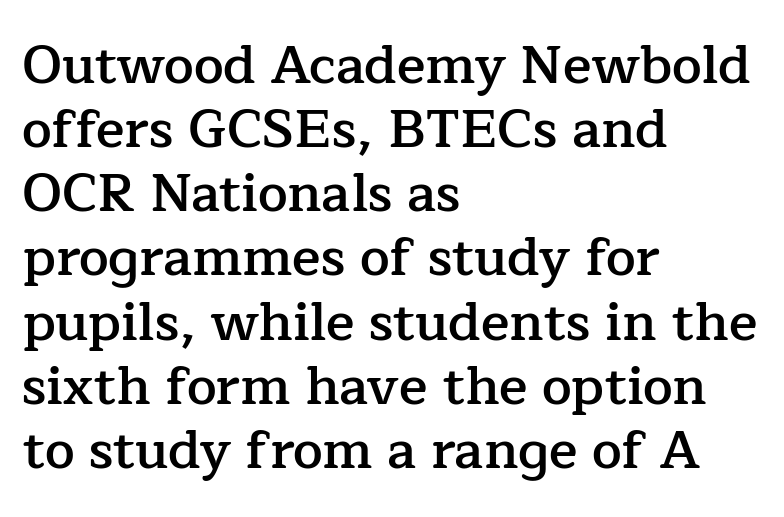
Reading down the block, your eye returns to a fixed left position each line. Varying glyph widths throughout — classic text-font behaviour. Quick note: not italic, upright. These lines are composed in type with serifs. The type is set solid horizontally, with unmodified tracking.
